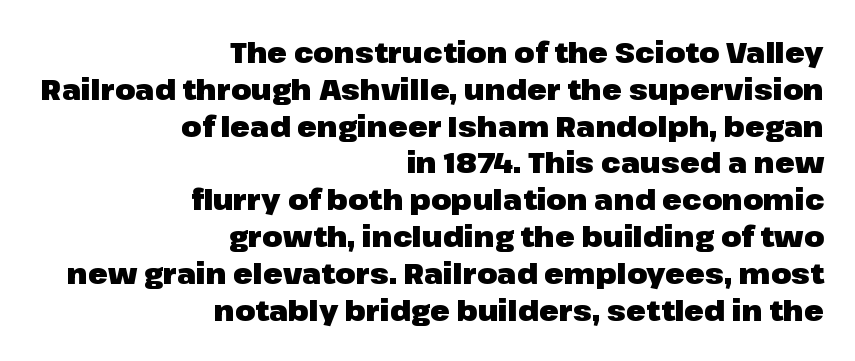
{"serif": "no", "italic": "no", "bold": "yes", "weight": "heavy", "width": "normal", "stroke_contrast": "low", "x_height": "medium", "monospaced": "no", "underline": "no", "align": "right", "line_spacing": "normal", "line_spacing_ratio": 1.27, "letter_spacing": "normal", "letter_spacing_em": 0.0, "glyph_px": 29}
